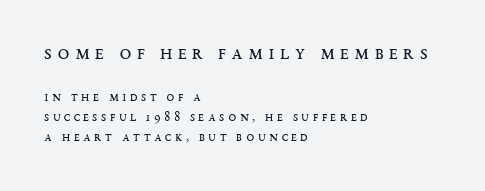
The image shows 21 px text type, upright; set left-aligned, normal line spacing (1.44x), unusually wide letter spacing (+0.25 em), not underlined; the first (top) block is 1.5x larger.
